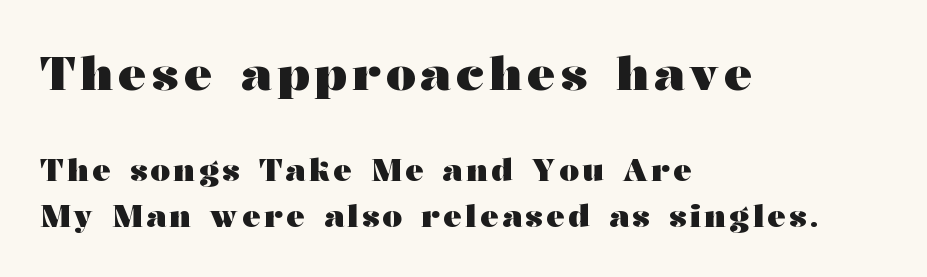
The image shows 47 px heavy, wide serif type, upright; set left-aligned, normal line spacing (1.49x), not underlined; the first (top) block is 1.52x larger; medium stroke contrast and a medium x-height.
